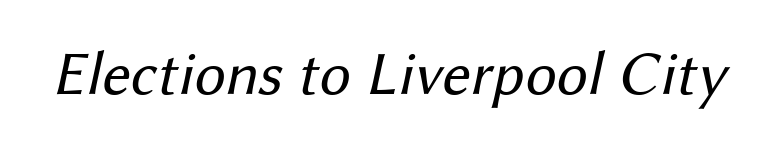
{"serif": "no", "bold": "no", "weight": "regular", "width": "normal", "stroke_contrast": "medium", "x_height": "medium", "monospaced": "no", "underline": "no", "letter_spacing": "normal", "letter_spacing_em": 0.0, "glyph_px": 62}
